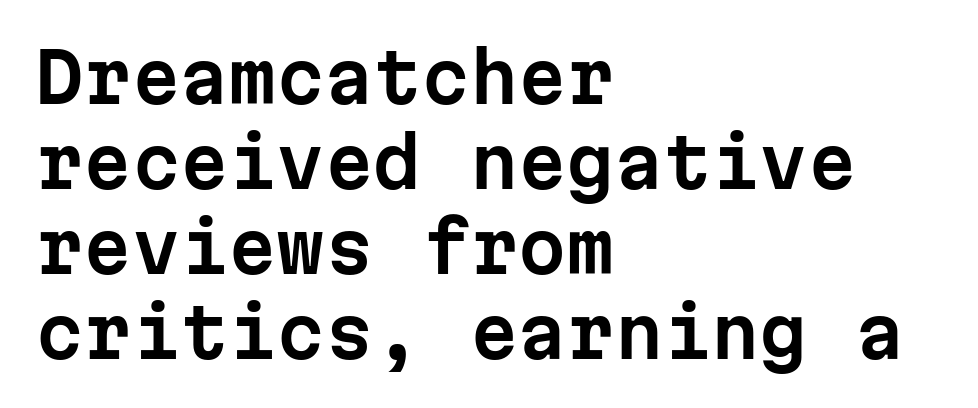
The image shows 69 px sans-serif type, upright, monospaced; set left-aligned, line spacing 1.23x, normal letter spacing, not underlined; low stroke contrast and a medium x-height.
